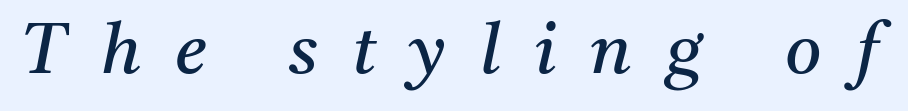
Q: Is the text bold? A: No.
Q: Is the text italic (slanted)? A: Yes, it leans right by about 11 degrees.
Q: Is the typeface a serif or a sans-serif typeface? A: Serif.
Q: Is the text underlined? A: No.
Q: Is the spacing between letters normal or unusually wide? A: Unusually wide.
Q: Width (condensed, normal, or wide)? A: Normal.
Q: Stroke contrast? A: Medium.
Q: x-height? A: Medium.
Q: Monospaced? A: No.
